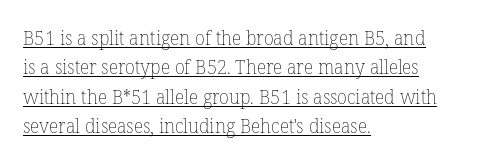
{"italic": "no", "bold": "no", "underline": "yes", "align": "left", "line_spacing": "normal", "line_spacing_ratio": 1.47, "letter_spacing": "normal", "letter_spacing_em": 0.0, "glyph_px": 20}
